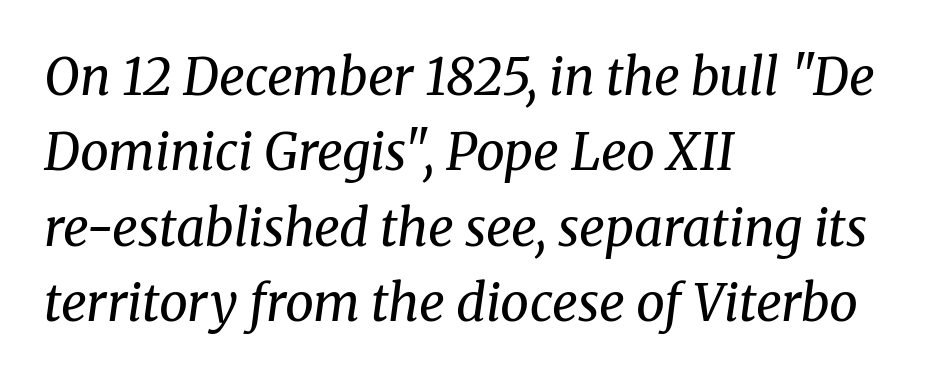
{"serif": "yes", "italic": "yes", "lean": "right", "slant_degrees": 8, "bold": "no", "weight": "regular", "width": "normal", "stroke_contrast": "medium", "x_height": "medium", "monospaced": "no", "underline": "no", "align": "left", "line_spacing": "normal", "line_spacing_ratio": 1.48, "letter_spacing": "normal", "letter_spacing_em": 0.0, "glyph_px": 51}
